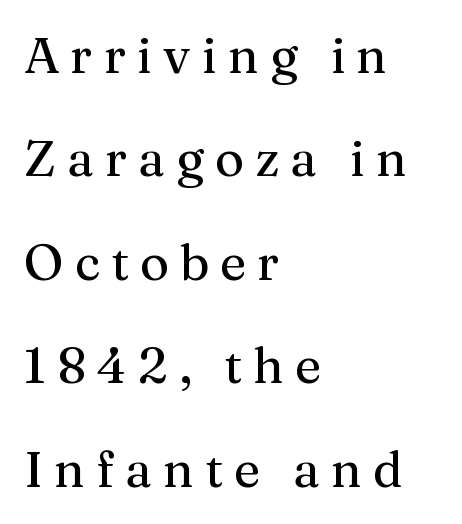
The image shows 50 px serif type, upright; set left-aligned, loose line spacing (2.07x), unusually wide letter spacing (+0.22 em), not underlined; medium stroke contrast and a medium x-height.
